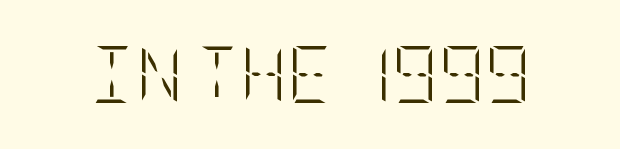
Q: Is the text bold? A: No.
Q: Is the text italic (slanted)? A: No, it is upright.
Q: Is the text underlined? A: No.
Q: Is the spacing between letters normal or unusually wide? A: Normal.
Q: Width (condensed, normal, or wide)? A: Condensed.
Q: Stroke contrast? A: Low.
Q: x-height? A: Large.
